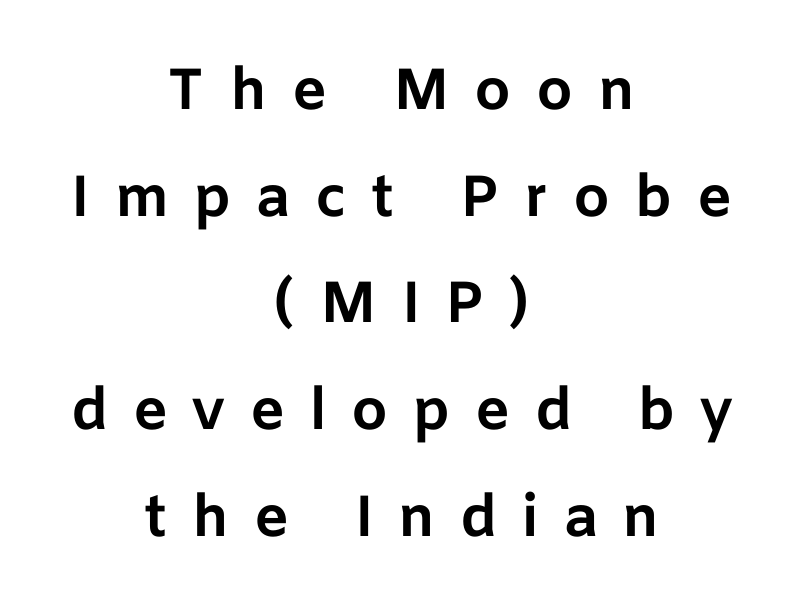
The image shows 58 px bold sans-serif type, upright; set centered, line spacing 1.84x, unusually wide letter spacing (+0.43 em), not underlined; low stroke contrast and a medium x-height.
